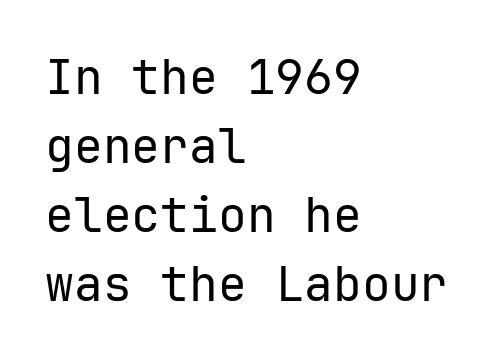
{"serif": "no", "italic": "no", "bold": "no", "weight": "regular", "width": "normal", "stroke_contrast": "low", "x_height": "medium", "monospaced": "yes", "underline": "no", "align": "left", "line_spacing": "normal", "line_spacing_ratio": 1.44, "letter_spacing": "normal", "letter_spacing_em": 0.0, "glyph_px": 48}
